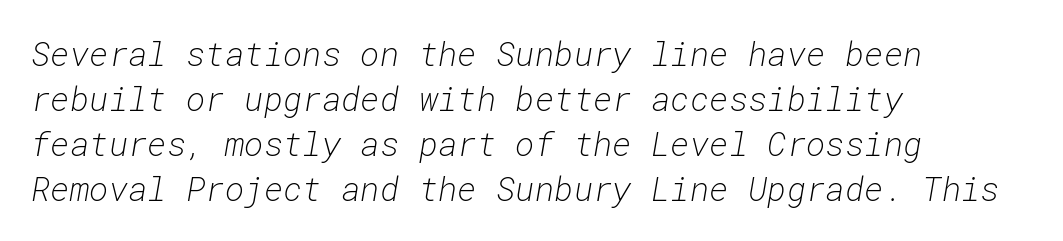
{"italic": "yes", "lean": "right", "slant_degrees": 10, "bold": "no", "weight": "light", "width": "normal", "stroke_contrast": "low", "x_height": "medium", "monospaced": "yes", "underline": "no", "align": "left", "line_spacing": "normal", "line_spacing_ratio": 1.36, "letter_spacing": "normal", "letter_spacing_em": 0.0, "glyph_px": 33}
